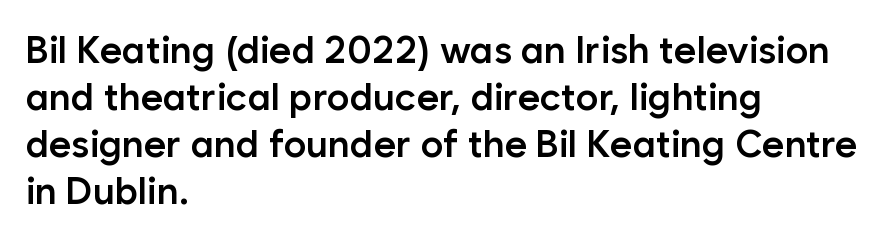
{"serif": "no", "italic": "no", "bold": "semi", "weight": "semibold", "width": "normal", "stroke_contrast": "low", "x_height": "medium", "monospaced": "no", "underline": "no", "align": "left", "line_spacing_ratio": 1.24, "letter_spacing": "normal", "letter_spacing_em": 0.0, "glyph_px": 38}
